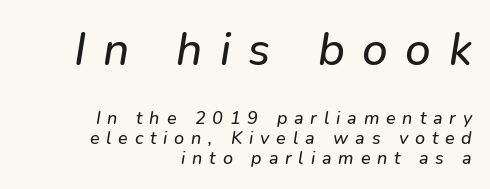
{"serif": "no", "width": "normal", "stroke_contrast": "low", "x_height": "medium", "monospaced": "no", "underline": "no", "align": "right", "line_spacing": "tight", "line_spacing_ratio": 1.1, "letter_spacing": "wide", "letter_spacing_em": 0.38, "larger_block": "first", "size_ratio": 2.56, "glyph_px": 46}
